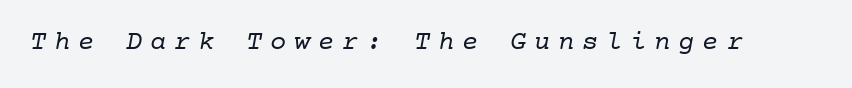
Q: Is the text bold? A: No.
Q: Is the text underlined? A: No.
Q: Is the spacing between letters normal or unusually wide? A: Unusually wide.
